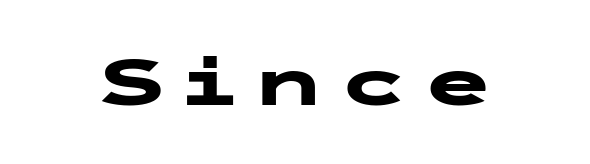
Q: Is the text bold? A: Yes.
Q: Is the text italic (slanted)? A: No, it is upright.
Q: Is the typeface a serif or a sans-serif typeface? A: Sans-serif.
Q: Is the text underlined? A: No.
Q: Width (condensed, normal, or wide)? A: Wide.
Q: Stroke contrast? A: Low.
Q: x-height? A: Medium.
